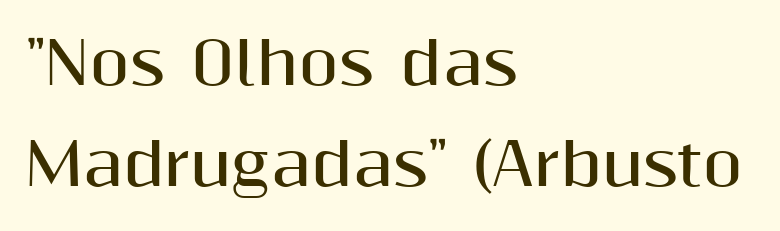
Examine the stroke ends and you'll find no serifs. Chunky letters — that's bold for sure. The font's upright variant was chosen for this text. The type is set solid horizontally, with unmodified tracking. The string is rendered with underlining switched off.
